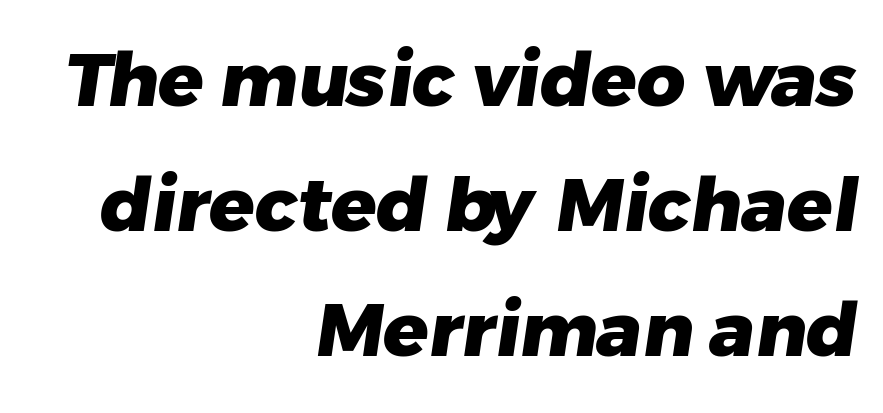
The passage shown is typed in a proportional face where columns would drift. Lines of text with bare space underneath. In terms of weight, the rendering is a true, heavy bold. Vertical spacing — default. Which margin do the lines hug? The right one — the left edge is uneven. Grotesque or geometric, the face here clearly has no serifs.
